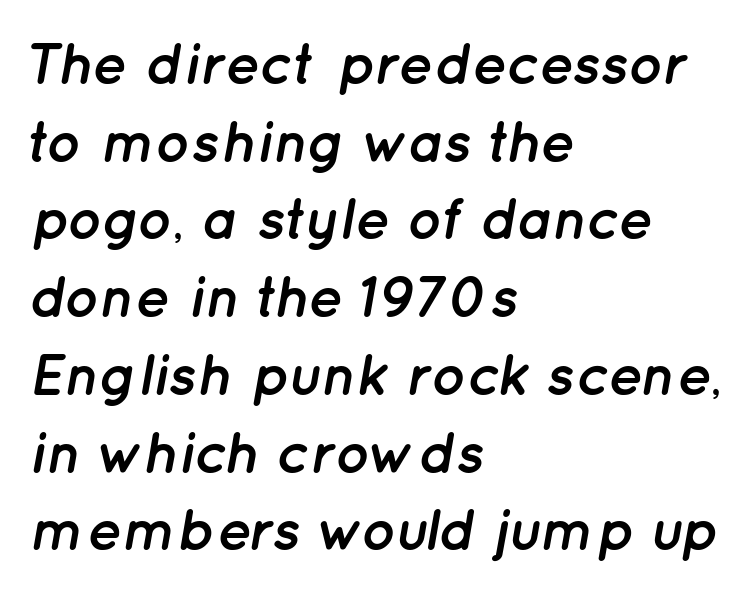
The image shows 58 px semibold type, italic (leaning right); set left-aligned, normal line spacing (1.34x), normal letter spacing, not underlined; low stroke contrast and a medium x-height.
